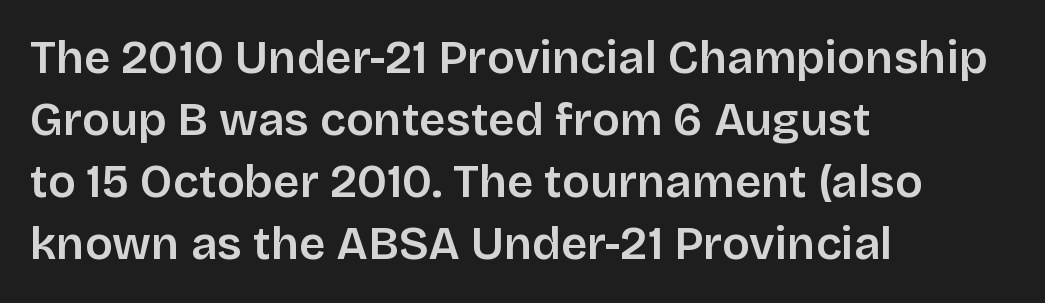
Q: Is the text bold? A: Semi-bold.
Q: Is the text italic (slanted)? A: No, it is upright.
Q: Is the typeface a serif or a sans-serif typeface? A: Sans-serif.
Q: Is the text underlined? A: No.
Q: How is the paragraph aligned? A: Left-aligned.
Q: Is the spacing between letters normal or unusually wide? A: Normal.
Q: Is the spacing between lines tight, normal or loose? A: Normal.
Q: Width (condensed, normal, or wide)? A: Normal.
Q: Stroke contrast? A: Low.
Q: x-height? A: Large.
Q: Monospaced? A: No.
